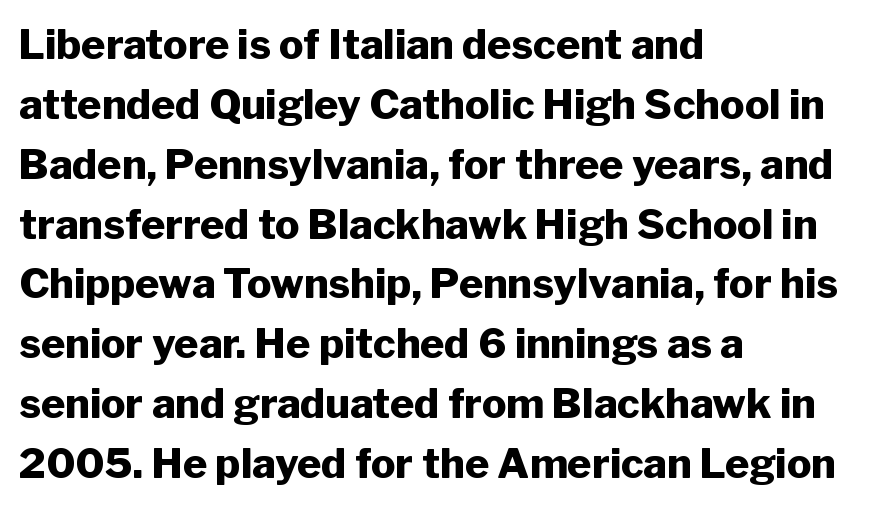
The image shows 41 px heavy sans-serif type, upright; set left-aligned, normal line spacing (1.46x), normal letter spacing, not underlined; low stroke contrast and a medium x-height.
